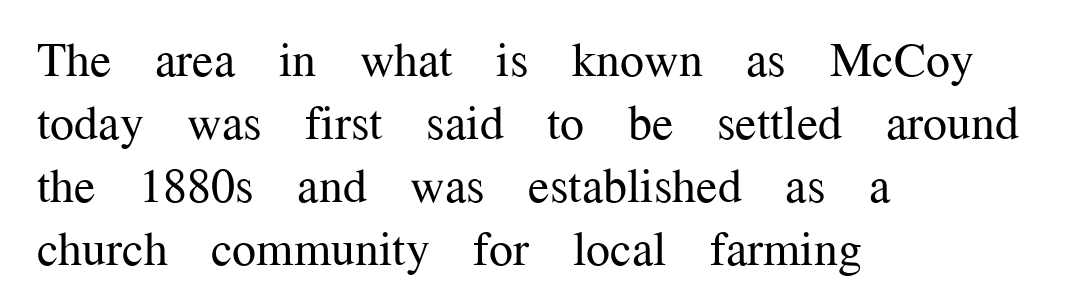
{"serif": "yes", "italic": "no", "bold": "no", "weight": "regular", "width": "normal", "stroke_contrast": "medium", "x_height": "medium", "monospaced": "no", "underline": "no", "align": "left", "line_spacing": "normal", "line_spacing_ratio": 1.31, "letter_spacing": "normal", "letter_spacing_em": 0.0, "glyph_px": 48}
